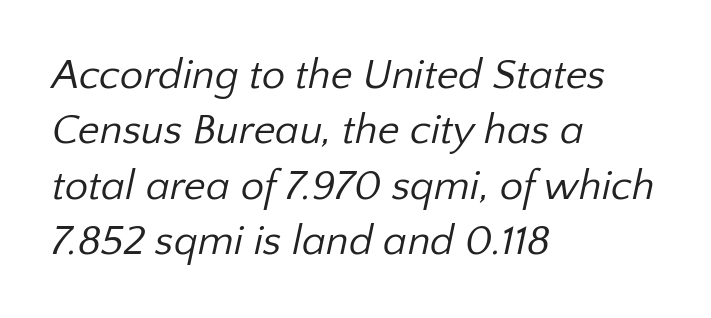
Q: Is the text bold? A: No.
Q: Is the typeface a serif or a sans-serif typeface? A: Sans-serif.
Q: Is the text underlined? A: No.
Q: How is the paragraph aligned? A: Left-aligned.
Q: Is the spacing between letters normal or unusually wide? A: Normal.
Q: Is the spacing between lines tight, normal or loose? A: Normal.
Q: Width (condensed, normal, or wide)? A: Normal.
Q: Stroke contrast? A: Low.
Q: x-height? A: Medium.
Q: Monospaced? A: No.
